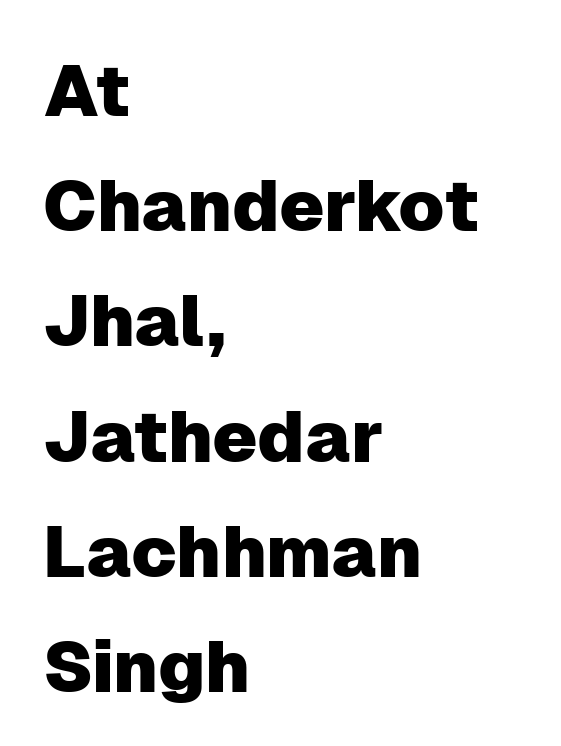
The image shows 72 px sans-serif type, upright; set left-aligned, normal line spacing (1.6x), normal letter spacing, not underlined; low stroke contrast and a medium x-height.
